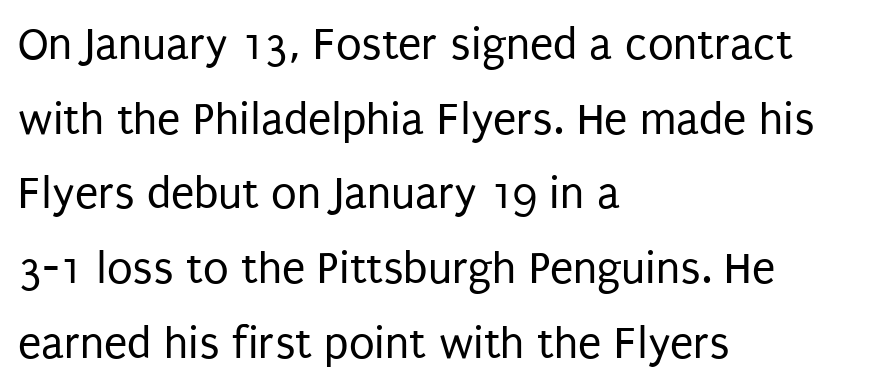
The image shows 47 px regular-weight, condensed sans-serif type, upright; set left-aligned, normal line spacing (1.59x), normal letter spacing, not underlined; low stroke contrast and a large x-height.
